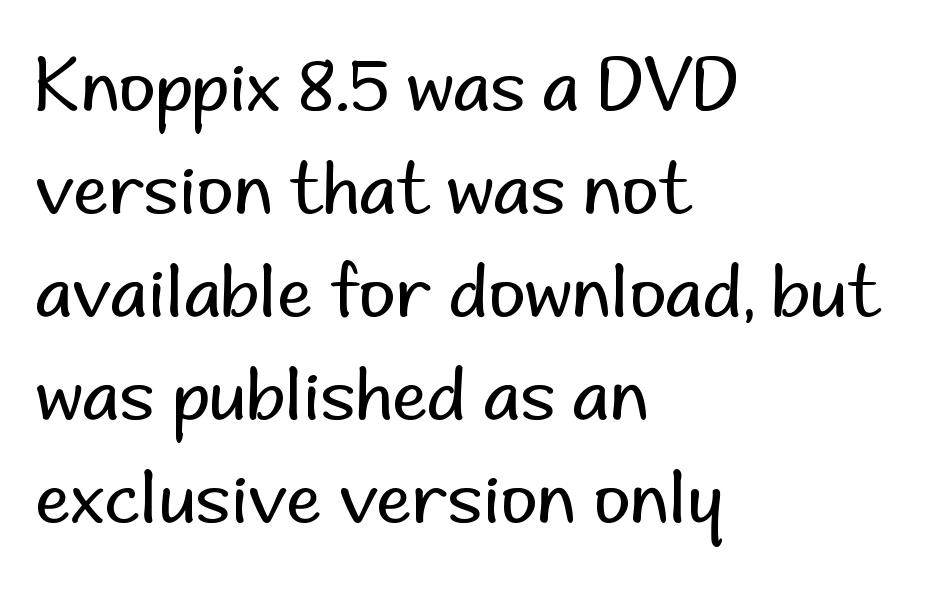
{"serif": "no", "italic": "no", "bold": "no", "weight": "regular", "width": "normal", "stroke_contrast": "low", "x_height": "small", "monospaced": "no", "underline": "no", "align": "left", "line_spacing": "normal", "line_spacing_ratio": 1.45, "letter_spacing": "normal", "letter_spacing_em": 0.0, "glyph_px": 71}
